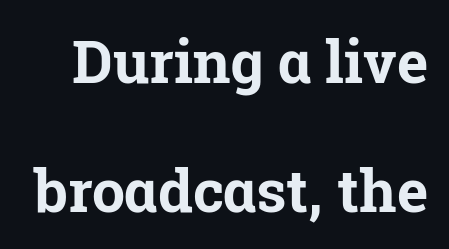
Q: Is the text bold? A: Yes.
Q: Is the text italic (slanted)? A: No, it is upright.
Q: Is the typeface a serif or a sans-serif typeface? A: Serif.
Q: Is the text underlined? A: No.
Q: Is the spacing between letters normal or unusually wide? A: Normal.
Q: Is the spacing between lines tight, normal or loose? A: Loose.
Q: Width (condensed, normal, or wide)? A: Normal.
Q: Stroke contrast? A: Low.
Q: x-height? A: Medium.
Q: Monospaced? A: No.
